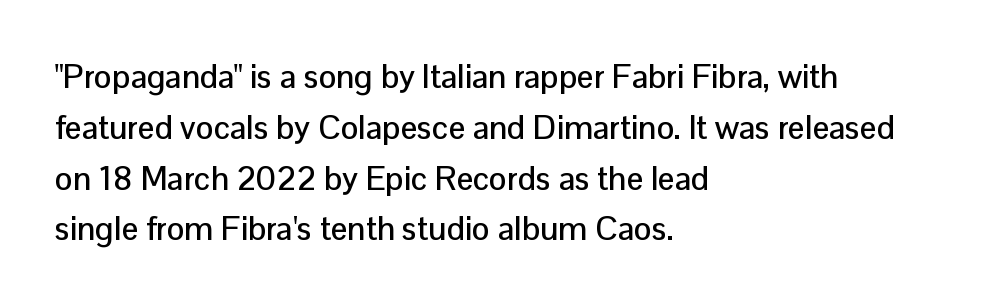
{"serif": "no", "italic": "no", "width": "normal", "stroke_contrast": "low", "x_height": "medium", "monospaced": "no", "underline": "no", "align": "left", "line_spacing": "normal", "line_spacing_ratio": 1.54, "letter_spacing": "normal", "letter_spacing_em": 0.0, "glyph_px": 33}
